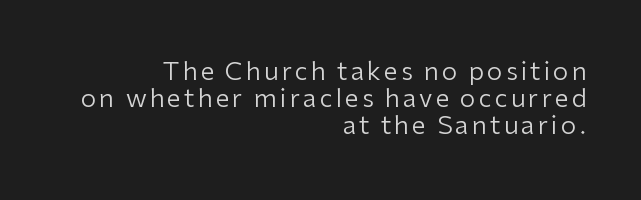
{"italic": "no", "bold": "no", "underline": "no", "align": "right", "line_spacing": "tight", "line_spacing_ratio": 1.08, "glyph_px": 25}
